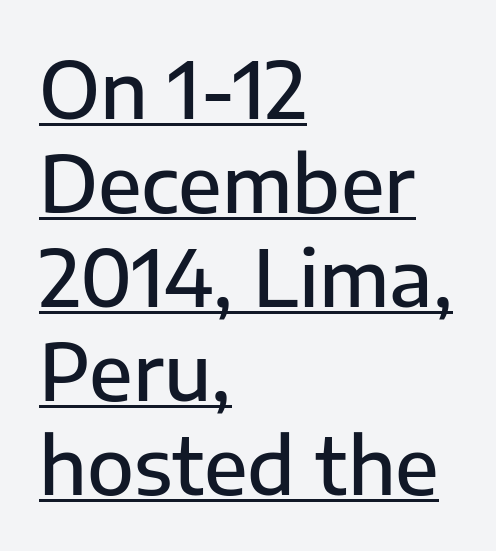
Line beginnings align vertically; line endings do not. Nothing unusual about the tracking: characters are spaced as the font intends. This sample uses an upright cut, with every glyph sitting square on the baseline. This sample has the flowing, uneven cadence of proportional lettering. The glyphs in this specimen are sans serif.
